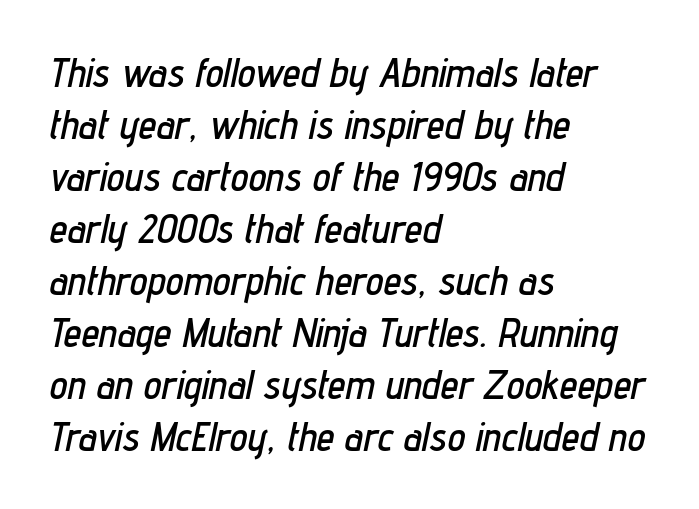
Q: Is the text italic (slanted)? A: Yes, it leans right by about 12 degrees.
Q: Is the text underlined? A: No.
Q: How is the paragraph aligned? A: Left-aligned.
Q: Is the spacing between letters normal or unusually wide? A: Normal.
Q: Is the spacing between lines tight, normal or loose? A: Normal.
Q: Width (condensed, normal, or wide)? A: Condensed.
Q: Stroke contrast? A: Low.
Q: x-height? A: Medium.
Q: Monospaced? A: No.
